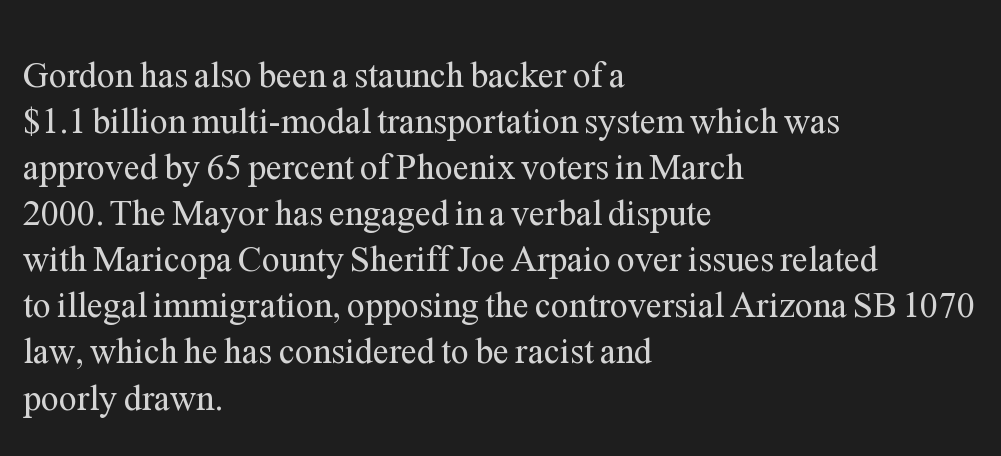
Nobody touched the tracking dial on this one. Font category for this specimen: serif. Heaviness? Minimal to ordinary, like unemphasized prose. Underline: absent. The rendering uses a moderate line-height, typical for paragraphs. Every row of glyphs begins at an identical x-position on the left.
